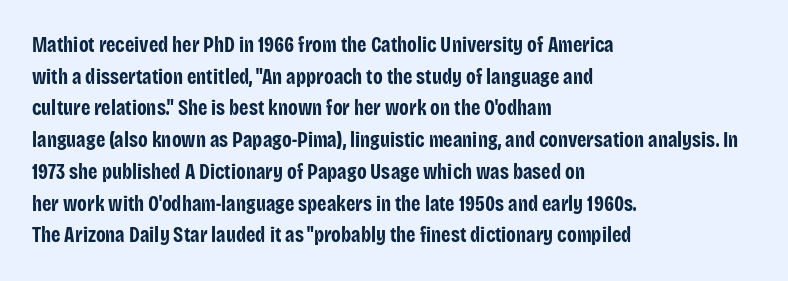
{"italic": "no", "bold": "yes", "underline": "no", "align": "left", "line_spacing": "normal", "line_spacing_ratio": 1.51, "letter_spacing": "normal", "letter_spacing_em": 0.0, "glyph_px": 21}
